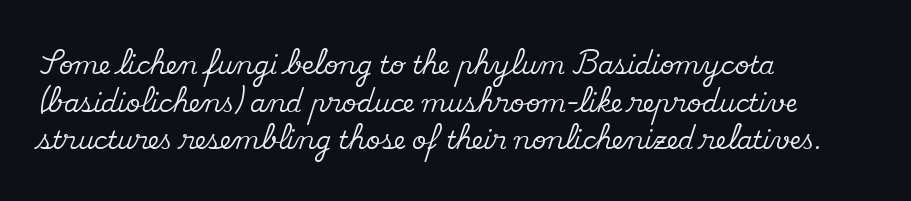
Q: Is the text italic (slanted)? A: Yes.
Q: Is the text underlined? A: No.
Q: How is the paragraph aligned? A: Left-aligned.
Q: Is the spacing between letters normal or unusually wide? A: Normal.
Q: Is the spacing between lines tight, normal or loose? A: Normal.
